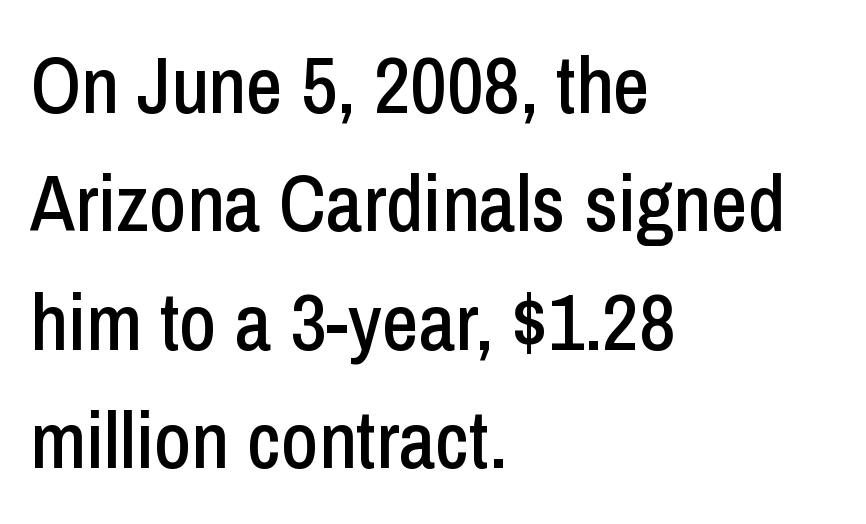
{"serif": "no", "italic": "no", "width": "condensed", "stroke_contrast": "low", "x_height": "medium", "monospaced": "no", "underline": "no", "align": "left", "line_spacing": "normal", "line_spacing_ratio": 1.48, "letter_spacing": "normal", "letter_spacing_em": 0.0, "glyph_px": 80}
